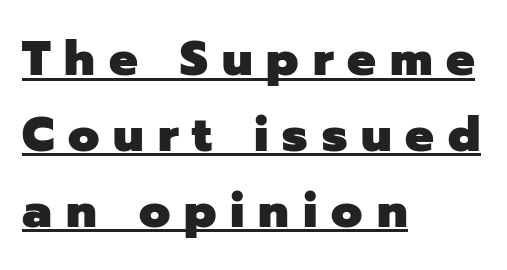
Q: Is the text bold? A: Yes.
Q: Is the text italic (slanted)? A: No, it is upright.
Q: Is the typeface a serif or a sans-serif typeface? A: Sans-serif.
Q: Is the text underlined? A: Yes.
Q: How is the paragraph aligned? A: Left-aligned.
Q: Is the spacing between letters normal or unusually wide? A: Unusually wide.
Q: Is the spacing between lines tight, normal or loose? A: Normal.
Q: Width (condensed, normal, or wide)? A: Normal.
Q: Stroke contrast? A: Low.
Q: x-height? A: Medium.
Q: Monospaced? A: No.
